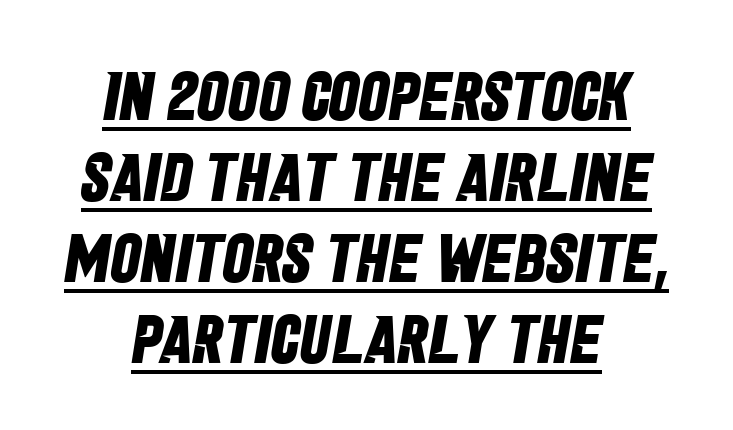
The image shows 68 px bold, condensed sans-serif type; set centered, line spacing 1.19x, normal letter spacing, underlined; low stroke contrast and a large x-height.
